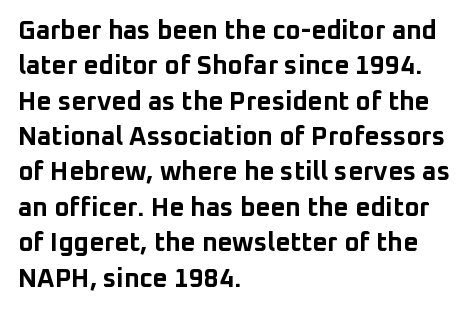
Normally led — the rows are evenly, conventionally spaced. A roman cut, with each character standing at attention. The gaps between neighbouring characters are ordinary and unremarkable. The words here are not underlined. Left-aligned paragraph, ragged on the right. The typesetting leans heavy: a genuine bold.
